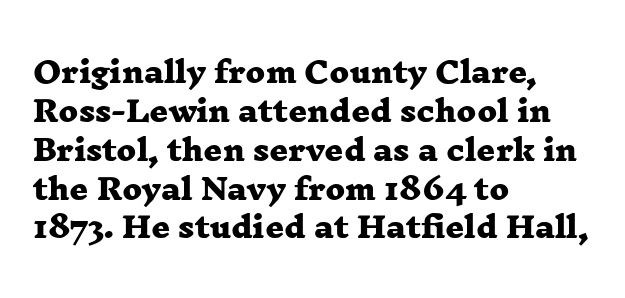
{"serif": "yes", "bold": "yes", "weight": "heavy", "width": "wide", "stroke_contrast": "low", "x_height": "medium", "monospaced": "no", "underline": "no", "align": "left", "line_spacing": "normal", "line_spacing_ratio": 1.34, "letter_spacing": "normal", "letter_spacing_em": 0.0, "glyph_px": 29}
